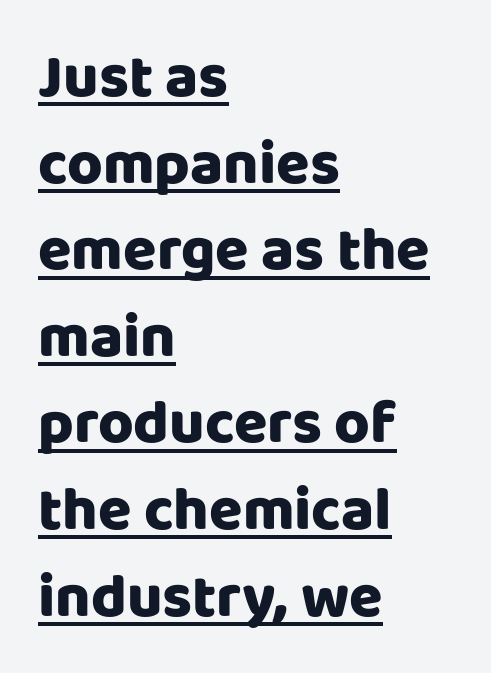
The image shows 61 px sans-serif type, upright; set left-aligned, normal line spacing (1.42x), normal letter spacing, underlined; low stroke contrast and a large x-height.
